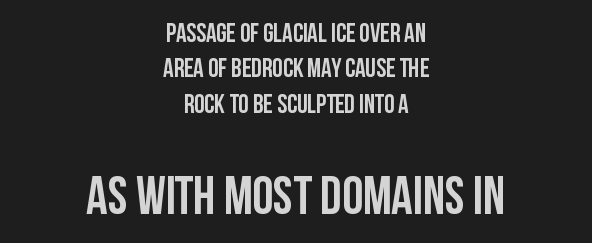
Q: Is the text bold? A: Yes.
Q: Is the text italic (slanted)? A: No, it is upright.
Q: Is the typeface a serif or a sans-serif typeface? A: Sans-serif.
Q: Is the text underlined? A: No.
Q: How is the paragraph aligned? A: Centered.
Q: Is the spacing between letters normal or unusually wide? A: Normal.
Q: Is the spacing between lines tight, normal or loose? A: Normal.
Q: Which block of text is set in a larger size, the first (top) or the second (bottom)? A: The second (bottom) one.
Q: Width (condensed, normal, or wide)? A: Condensed.
Q: Stroke contrast? A: Low.
Q: x-height? A: Large.
Q: Monospaced? A: No.
